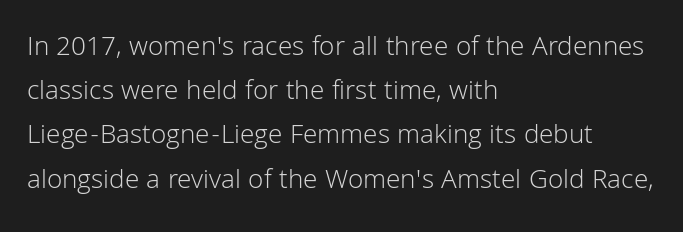
Q: Is the text bold? A: No.
Q: Is the text italic (slanted)? A: No, it is upright.
Q: Is the typeface a serif or a sans-serif typeface? A: Sans-serif.
Q: Is the text underlined? A: No.
Q: How is the paragraph aligned? A: Left-aligned.
Q: Is the spacing between letters normal or unusually wide? A: Normal.
Q: Is the spacing between lines tight, normal or loose? A: Normal.
Q: Width (condensed, normal, or wide)? A: Normal.
Q: Stroke contrast? A: Low.
Q: x-height? A: Medium.
Q: Monospaced? A: No.
